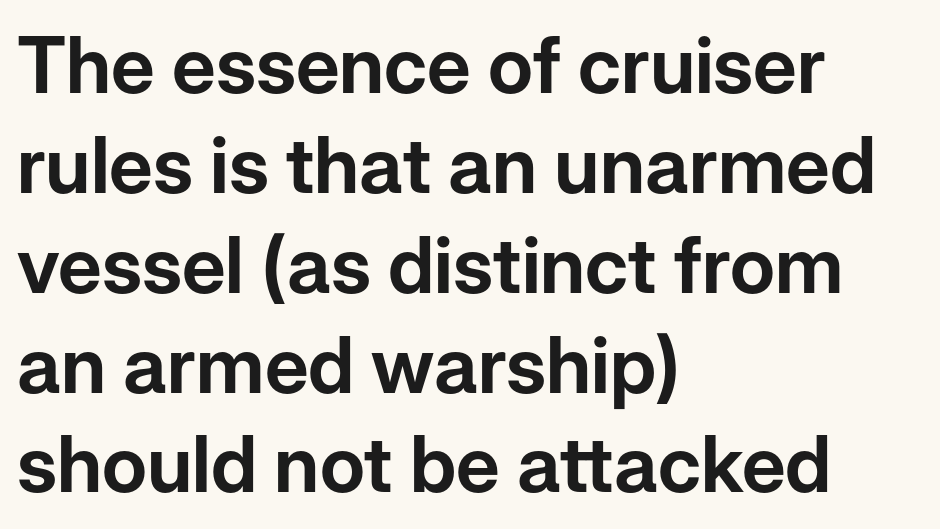
The passage shown is typeset with a sans-serif family. The setting favours the left margin, as ordinary paragraphs usually do. A typesetter would call this leading conventional body-copy spacing. It's the straight-up-and-down kind of type.
